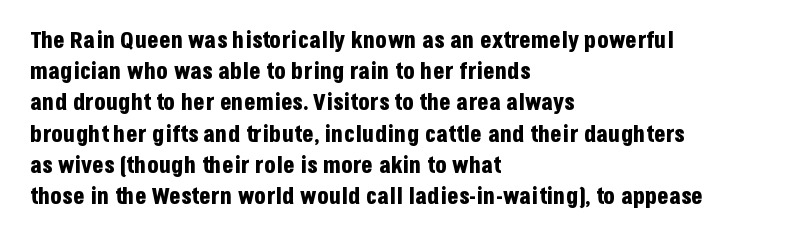
Q: Is the text bold? A: Yes.
Q: Is the text italic (slanted)? A: No, it is upright.
Q: Is the text underlined? A: No.
Q: How is the paragraph aligned? A: Left-aligned.
Q: Is the spacing between letters normal or unusually wide? A: Normal.
Q: Is the spacing between lines tight, normal or loose? A: Normal.
